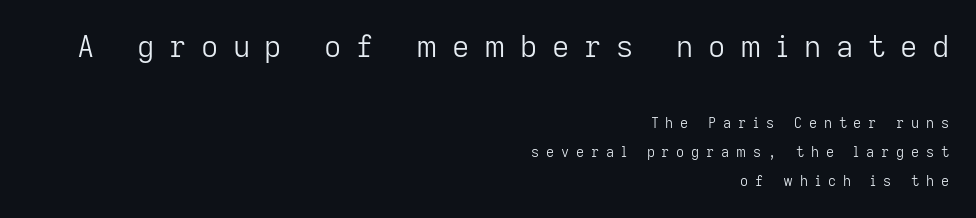
The image shows 30 px light sans-serif type, upright; set right-aligned, loose line spacing (2.09x), unusually wide letter spacing (+0.49 em), not underlined; the first (top) block is 2.14x larger; low stroke contrast and a medium x-height.
